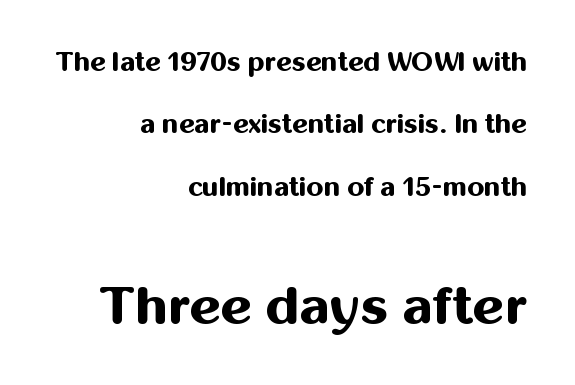
{"serif": "no", "italic": "no", "bold": "yes", "weight": "bold", "width": "normal", "stroke_contrast": "medium", "x_height": "medium", "monospaced": "no", "underline": "no", "align": "right", "line_spacing": "loose", "line_spacing_ratio": 2.31, "letter_spacing": "normal", "letter_spacing_em": 0.0, "larger_block": "second", "size_ratio": 2.0, "glyph_px": 54}
